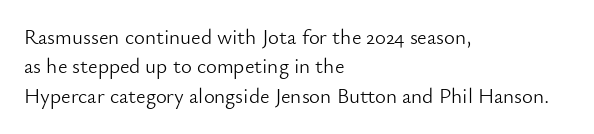
Q: Is the text bold? A: No.
Q: Is the text italic (slanted)? A: No, it is upright.
Q: Is the text underlined? A: No.
Q: How is the paragraph aligned? A: Left-aligned.
Q: Is the spacing between letters normal or unusually wide? A: Normal.
Q: Is the spacing between lines tight, normal or loose? A: Normal.
